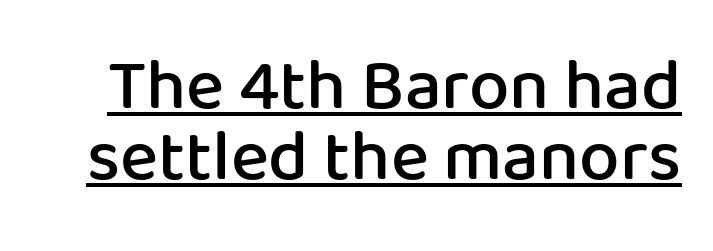
{"serif": "no", "italic": "no", "bold": "semi", "weight": "semibold", "width": "normal", "stroke_contrast": "low", "x_height": "medium", "monospaced": "no", "underline": "yes", "line_spacing": "tight", "line_spacing_ratio": 0.98, "letter_spacing": "normal", "letter_spacing_em": 0.0, "glyph_px": 72}
